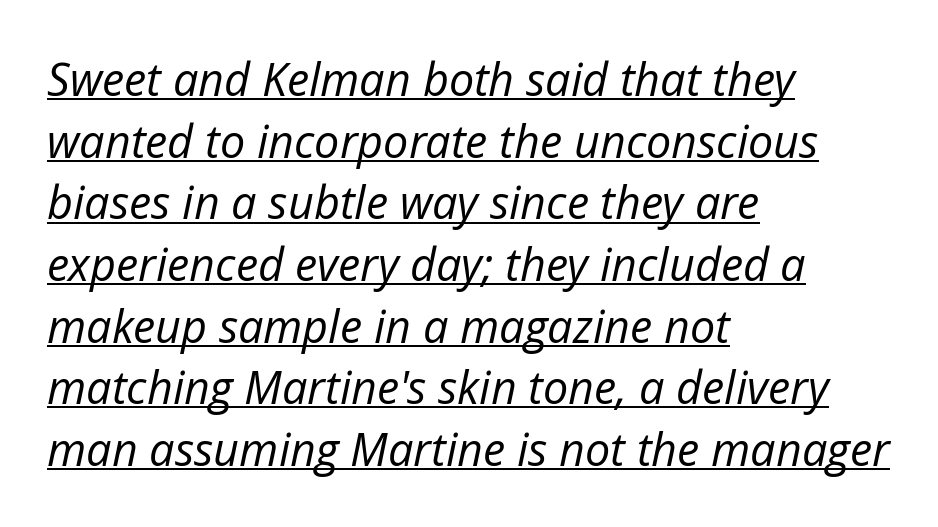
The image shows 45 px regular-weight type, italic (leaning right); set left-aligned, normal line spacing (1.37x), normal letter spacing, underlined; low stroke contrast and a medium x-height.
